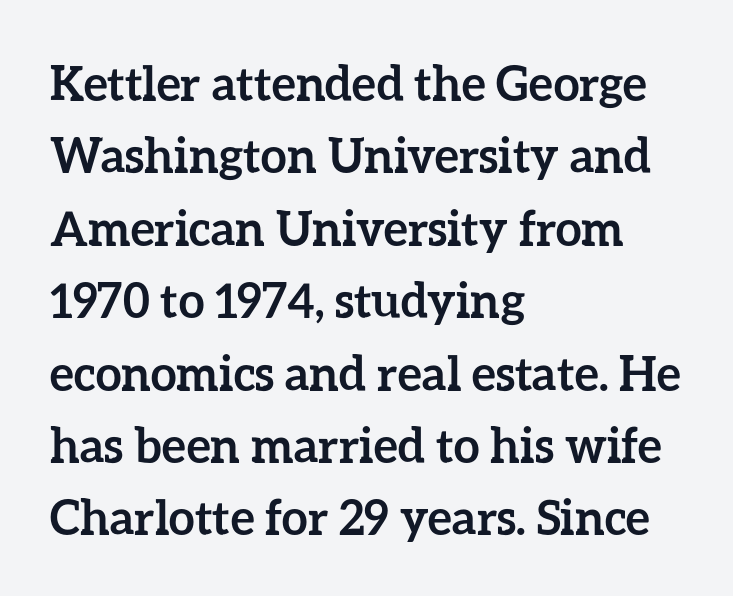
The image shows 47 px semibold type, upright; set left-aligned, normal line spacing (1.54x), normal letter spacing, not underlined; low stroke contrast and a medium x-height.
